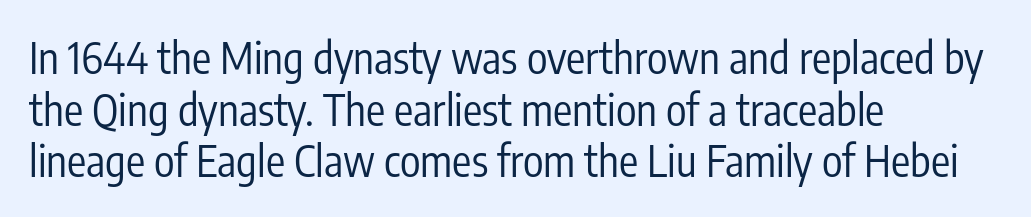
Q: Is the text bold? A: No.
Q: Is the text italic (slanted)? A: No, it is upright.
Q: Is the typeface a serif or a sans-serif typeface? A: Sans-serif.
Q: Is the text underlined? A: No.
Q: How is the paragraph aligned? A: Left-aligned.
Q: Is the spacing between letters normal or unusually wide? A: Normal.
Q: Width (condensed, normal, or wide)? A: Condensed.
Q: Stroke contrast? A: Low.
Q: x-height? A: Medium.
Q: Monospaced? A: No.
